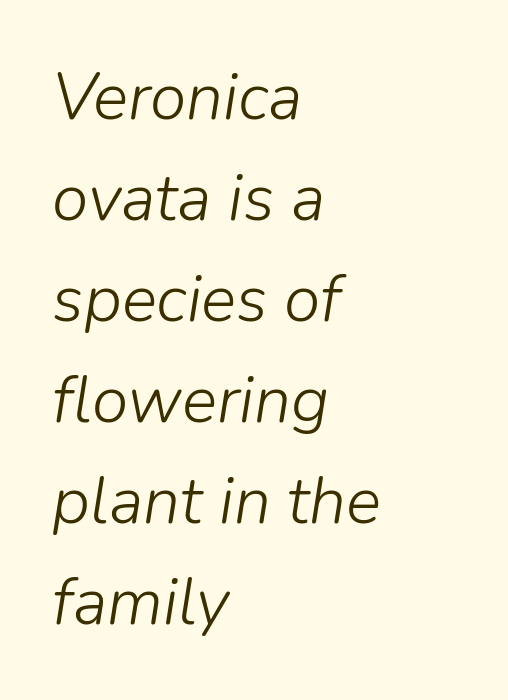
Honestly, the letter spacing is just normal — you wouldn't notice it. Horizontal alignment here is leftward, the default for most running prose. A quiet, ordinary-to-light weight characterises the typeface. Leading: standard. Rendered with sloped, italic letterforms. Letters rest on an invisible, unmarked baseline.
